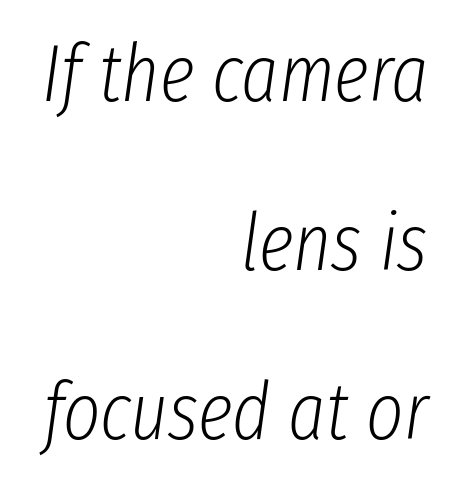
Q: Is the text bold? A: No.
Q: Is the text italic (slanted)? A: Yes, it leans right by about 8 degrees.
Q: Is the text underlined? A: No.
Q: How is the paragraph aligned? A: Right-aligned.
Q: Is the spacing between letters normal or unusually wide? A: Normal.
Q: Is the spacing between lines tight, normal or loose? A: Loose.
Q: Width (condensed, normal, or wide)? A: Condensed.
Q: Stroke contrast? A: Low.
Q: x-height? A: Medium.
Q: Monospaced? A: No.
